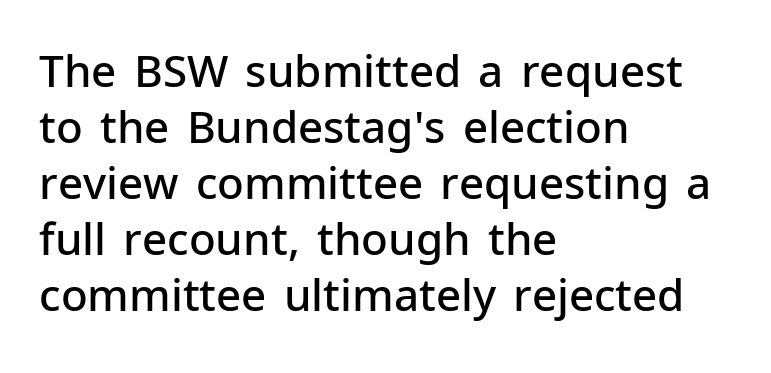
{"serif": "no", "italic": "no", "bold": "semi", "weight": "semibold", "width": "normal", "stroke_contrast": "low", "x_height": "medium", "monospaced": "no", "underline": "no", "align": "left", "line_spacing": "normal", "line_spacing_ratio": 1.27, "letter_spacing": "normal", "letter_spacing_em": 0.0, "glyph_px": 44}
